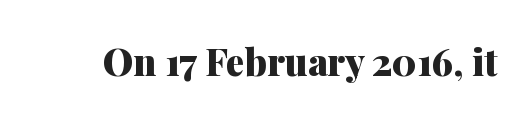
{"serif": "yes", "italic": "no", "bold": "yes", "weight": "heavy", "width": "normal", "stroke_contrast": "medium", "x_height": "medium", "monospaced": "no", "underline": "no", "letter_spacing": "normal", "letter_spacing_em": 0.0, "glyph_px": 37}
